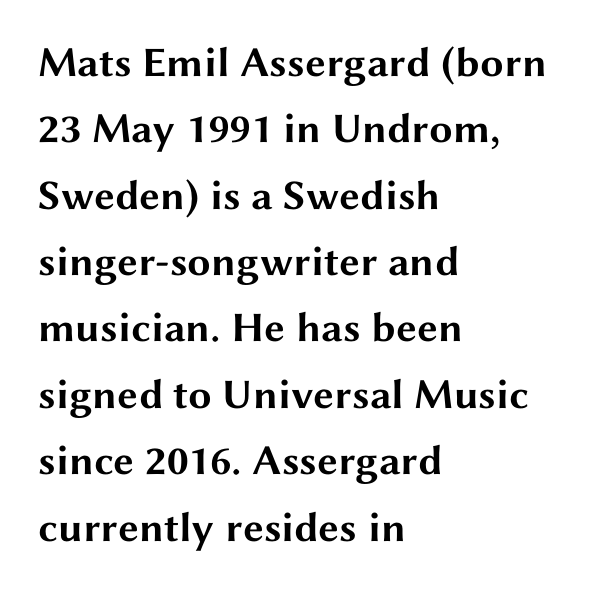
The image shows 42 px bold, wide sans-serif type, upright; set left-aligned, normal line spacing (1.58x), normal letter spacing, not underlined; medium stroke contrast and a medium x-height.
